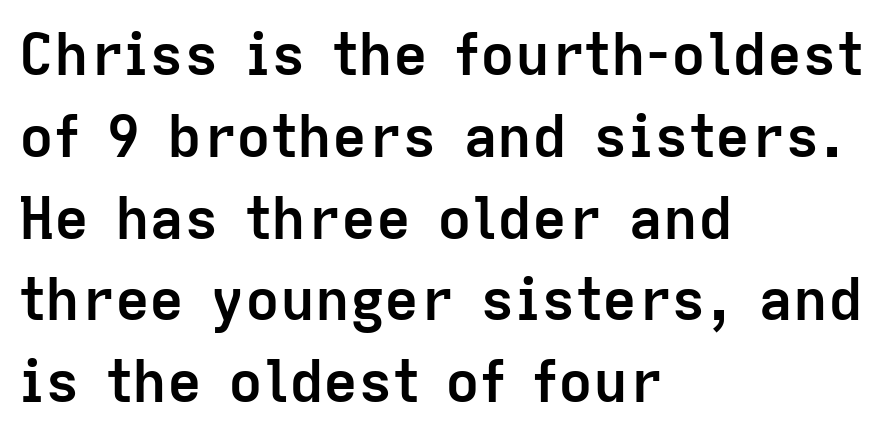
Style check: upright. The letters carry no serifs — their stems end cleanly without finishing strokes. In terms of weight, the rendering is a true, heavy bold. Words appear dense and cohesive because spacing is normal.
